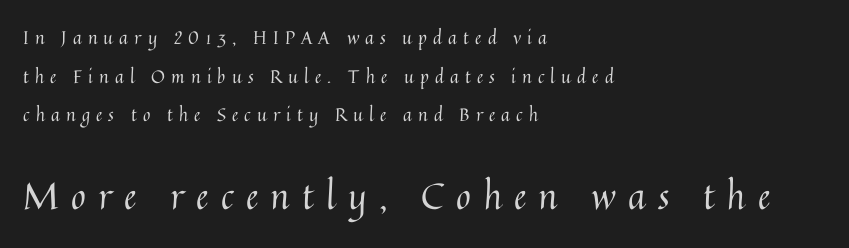
Teacher's note: observe the even left margin — that is flush-left alignment. Glyph-to-glyph distance is far greater than everyday printed text. The gap between lines stays unmarked.
